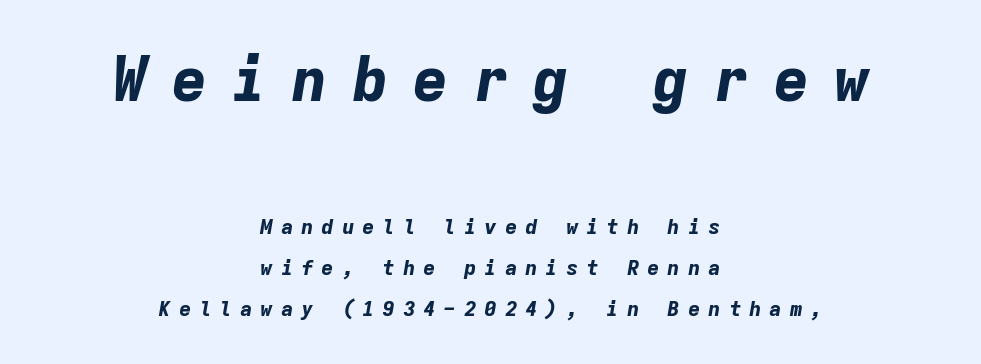
{"italic": "yes", "lean": "right", "slant_degrees": 9, "bold": "yes", "weight": "bold", "width": "normal", "stroke_contrast": "low", "x_height": "medium", "monospaced": "yes", "underline": "no", "align": "center", "line_spacing": "loose", "line_spacing_ratio": 1.97, "letter_spacing": "wide", "letter_spacing_em": 0.37, "larger_block": "first", "size_ratio": 2.95, "glyph_px": 62}
